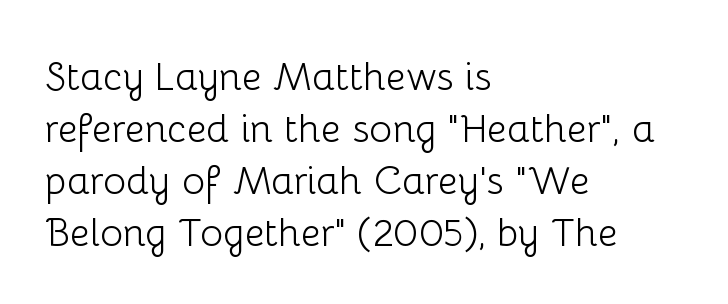
Note the varied advance widths — an 'i' is clearly narrower than an 'm'. A typesetter would mark this as roman, not italic. Type without underlining. Left-aligned paragraph, ragged on the right. Each letter's strokes conclude bluntly, with no projecting serifs. One glance says typical: line gaps are just what's usual.
